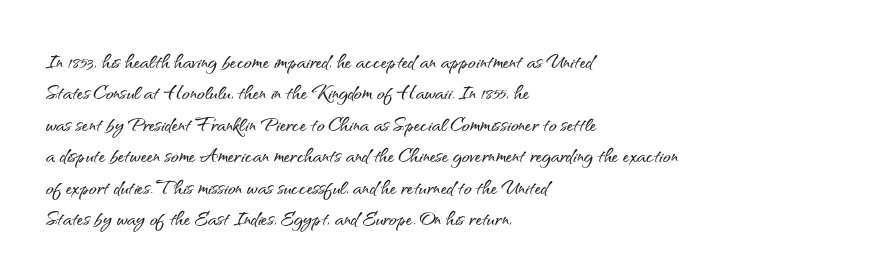
Tracking value appears to be zero — textbook default spacing. Short and long lines alike share a common starting point at left. A bare baseline throughout the passage.
